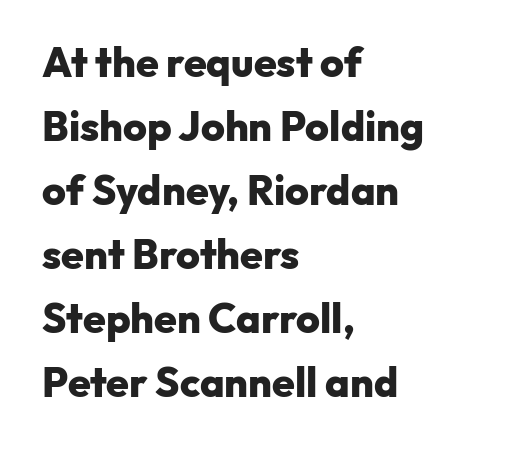
Q: Is the text bold? A: Yes.
Q: Is the text italic (slanted)? A: No, it is upright.
Q: Is the typeface a serif or a sans-serif typeface? A: Sans-serif.
Q: Is the text underlined? A: No.
Q: How is the paragraph aligned? A: Left-aligned.
Q: Is the spacing between letters normal or unusually wide? A: Normal.
Q: Is the spacing between lines tight, normal or loose? A: Normal.
Q: Width (condensed, normal, or wide)? A: Normal.
Q: Stroke contrast? A: Low.
Q: x-height? A: Medium.
Q: Monospaced? A: No.
